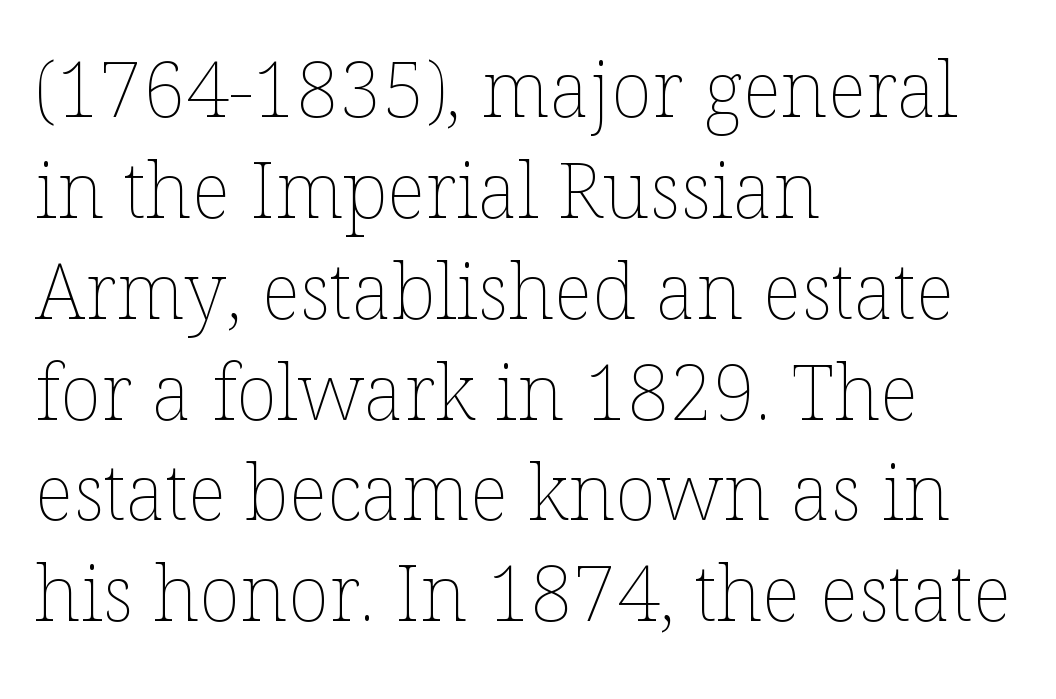
{"italic": "no", "bold": "no", "weight": "thin", "width": "normal", "stroke_contrast": "low", "x_height": "medium", "monospaced": "no", "underline": "no", "align": "left", "line_spacing": "normal", "line_spacing_ratio": 1.31, "letter_spacing": "normal", "letter_spacing_em": 0.0, "glyph_px": 77}
